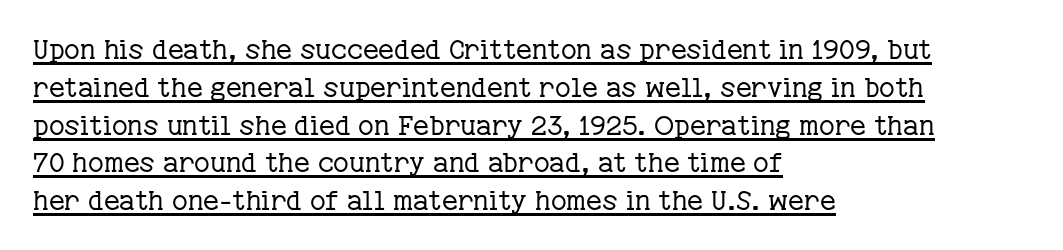
Q: Is the text bold? A: No.
Q: Is the text italic (slanted)? A: No, it is upright.
Q: Is the text underlined? A: Yes.
Q: How is the paragraph aligned? A: Left-aligned.
Q: Is the spacing between letters normal or unusually wide? A: Normal.
Q: Is the spacing between lines tight, normal or loose? A: Normal.
